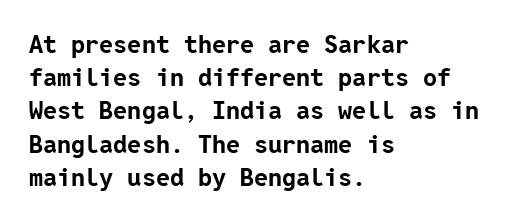
{"italic": "no", "bold": "yes", "underline": "no", "align": "left", "line_spacing": "normal", "line_spacing_ratio": 1.33, "letter_spacing": "normal", "letter_spacing_em": 0.0, "glyph_px": 25}
